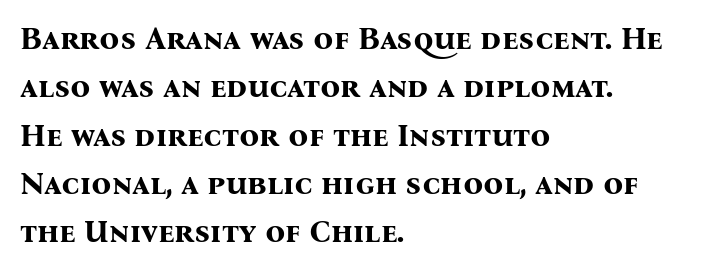
{"serif": "yes", "italic": "no", "bold": "yes", "weight": "bold", "width": "normal", "stroke_contrast": "medium", "x_height": "medium", "monospaced": "no", "underline": "no", "align": "left", "line_spacing": "normal", "line_spacing_ratio": 1.56, "letter_spacing": "normal", "letter_spacing_em": 0.0, "glyph_px": 31}
